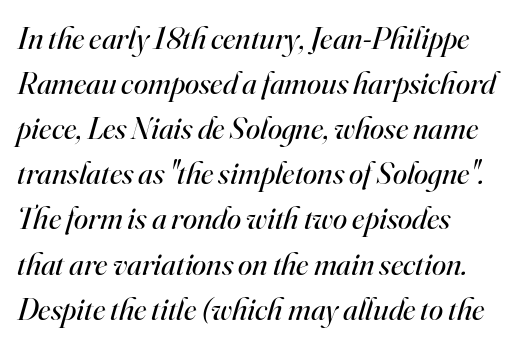
Q: Is the text bold? A: No.
Q: Is the text italic (slanted)? A: Yes, it leans right by about 16 degrees.
Q: Is the typeface a serif or a sans-serif typeface? A: Serif.
Q: Is the text underlined? A: No.
Q: How is the paragraph aligned? A: Left-aligned.
Q: Is the spacing between letters normal or unusually wide? A: Normal.
Q: Is the spacing between lines tight, normal or loose? A: Normal.
Q: Width (condensed, normal, or wide)? A: Normal.
Q: Stroke contrast? A: High.
Q: x-height? A: Small.
Q: Monospaced? A: No.
